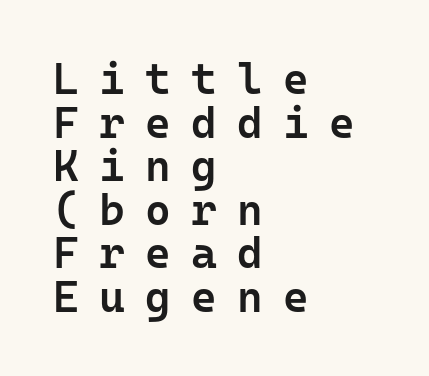
Q: Is the text bold? A: Semi-bold.
Q: Is the text italic (slanted)? A: No, it is upright.
Q: Is the typeface a serif or a sans-serif typeface? A: Sans-serif.
Q: Is the text underlined? A: No.
Q: How is the paragraph aligned? A: Left-aligned.
Q: Is the spacing between letters normal or unusually wide? A: Unusually wide.
Q: Is the spacing between lines tight, normal or loose? A: Tight.
Q: Width (condensed, normal, or wide)? A: Normal.
Q: Stroke contrast? A: Low.
Q: x-height? A: Medium.
Q: Monospaced? A: Yes.
